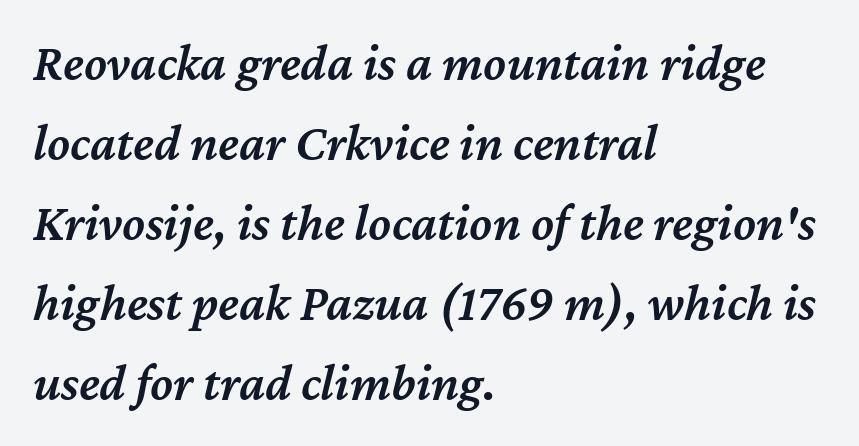
These lines stack with their left ends in a neat column. The passage shown is typed in a proportional face where columns would drift. Lines of text with bare space underneath. These lines were composed using italics.
